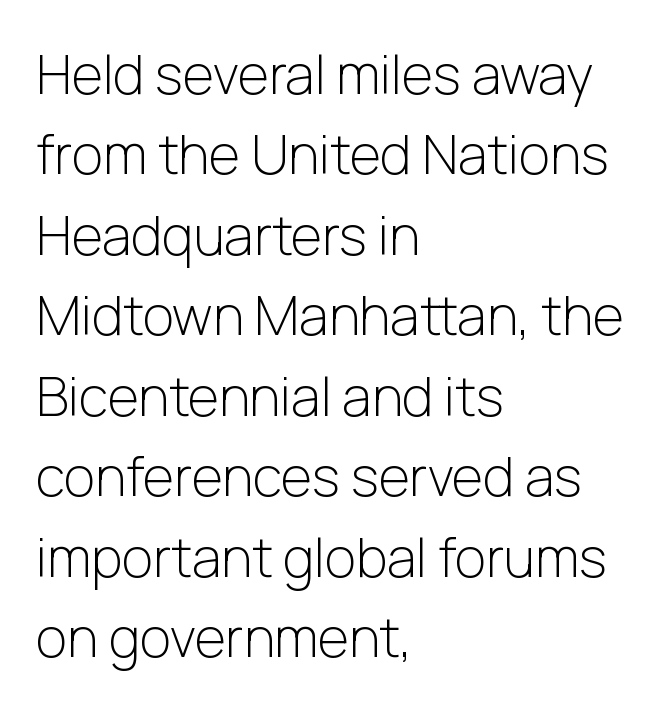
{"serif": "no", "italic": "no", "bold": "no", "weight": "light", "width": "normal", "stroke_contrast": "low", "x_height": "medium", "monospaced": "no", "underline": "no", "align": "left", "line_spacing": "normal", "line_spacing_ratio": 1.49, "letter_spacing": "normal", "letter_spacing_em": 0.0, "glyph_px": 54}
